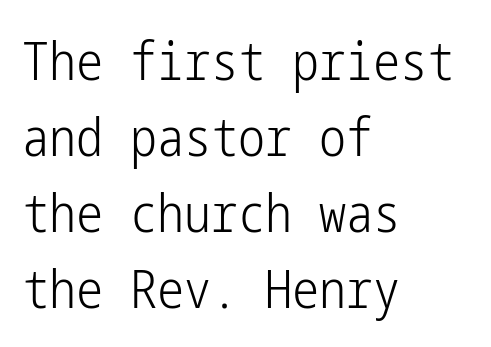
The strip under each line holds only bare page. What's the leading like? Ordinary, nothing unusual. Caption: multi-line text, flush left, ragged right. Heft: none added — not bold.
